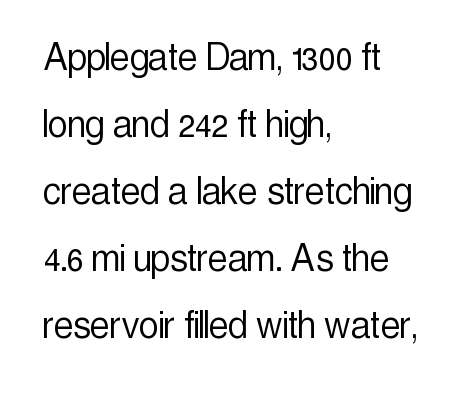
Q: Is the text bold? A: No.
Q: Is the text italic (slanted)? A: No, it is upright.
Q: Is the typeface a serif or a sans-serif typeface? A: Sans-serif.
Q: Is the text underlined? A: No.
Q: How is the paragraph aligned? A: Left-aligned.
Q: Is the spacing between letters normal or unusually wide? A: Normal.
Q: Is the spacing between lines tight, normal or loose? A: Normal.
Q: Width (condensed, normal, or wide)? A: Condensed.
Q: x-height? A: Medium.
Q: Monospaced? A: No.
